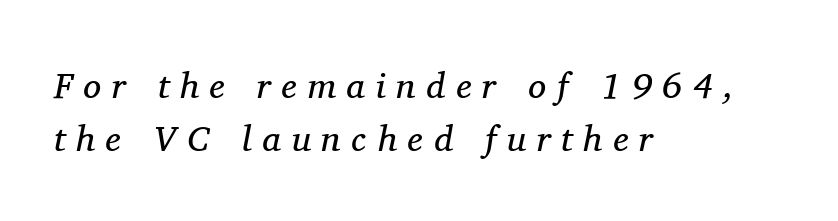
{"serif": "yes", "italic": "yes", "lean": "right", "slant_degrees": 11, "bold": "no", "weight": "regular", "width": "normal", "stroke_contrast": "medium", "x_height": "medium", "monospaced": "no", "underline": "no", "align": "left", "line_spacing": "normal", "line_spacing_ratio": 1.47, "letter_spacing": "wide", "letter_spacing_em": 0.3, "glyph_px": 36}
